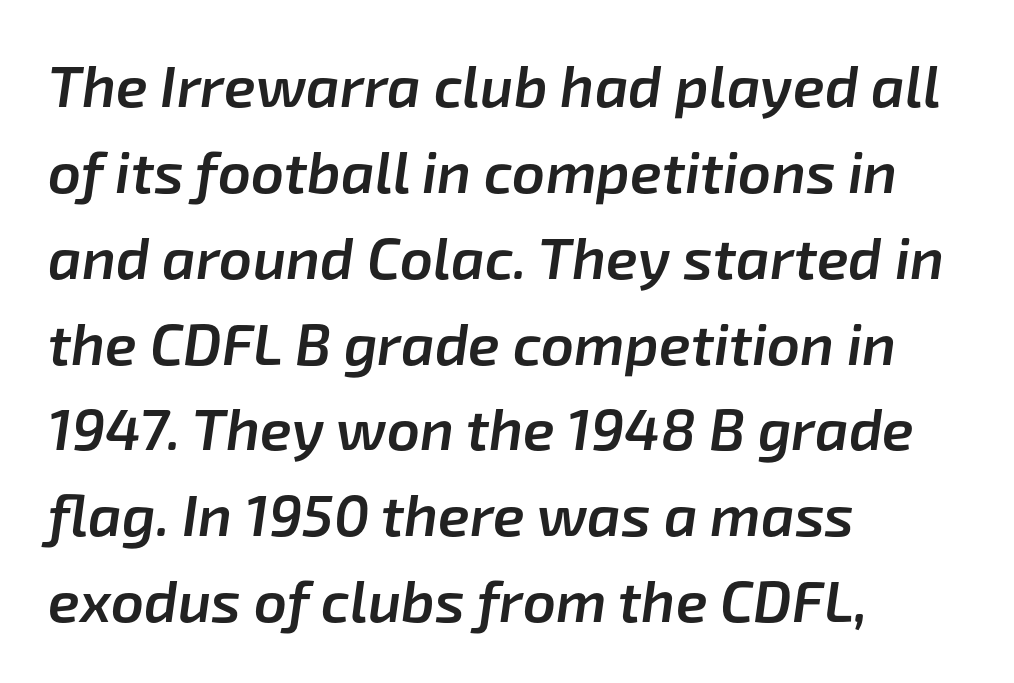
Normally led — the rows are evenly, conventionally spaced. Any mark beneath the type? The region is blank. Note the varied advance widths — an 'i' is clearly narrower than an 'm'. All the whitespace from short lines collects on the right.
